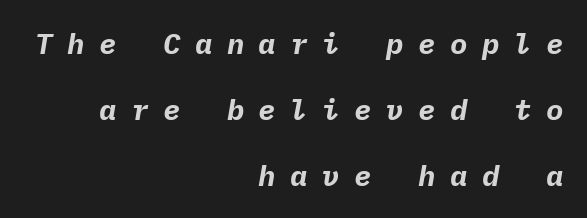
{"italic": "yes", "lean": "right", "slant_degrees": 9, "bold": "yes", "weight": "bold", "width": "normal", "stroke_contrast": "low", "x_height": "medium", "monospaced": "yes", "underline": "no", "align": "right", "line_spacing": "loose", "line_spacing_ratio": 2.27, "letter_spacing": "wide", "letter_spacing_em": 0.5, "glyph_px": 29}
